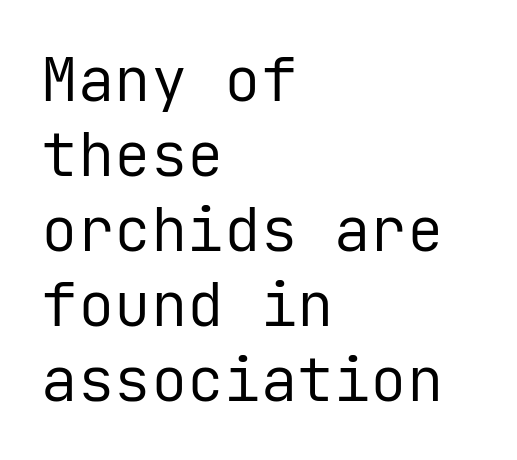
{"serif": "no", "italic": "no", "bold": "no", "weight": "regular", "width": "normal", "stroke_contrast": "low", "x_height": "medium", "monospaced": "yes", "underline": "no", "align": "left", "line_spacing_ratio": 1.23, "letter_spacing": "normal", "letter_spacing_em": 0.0, "glyph_px": 61}
